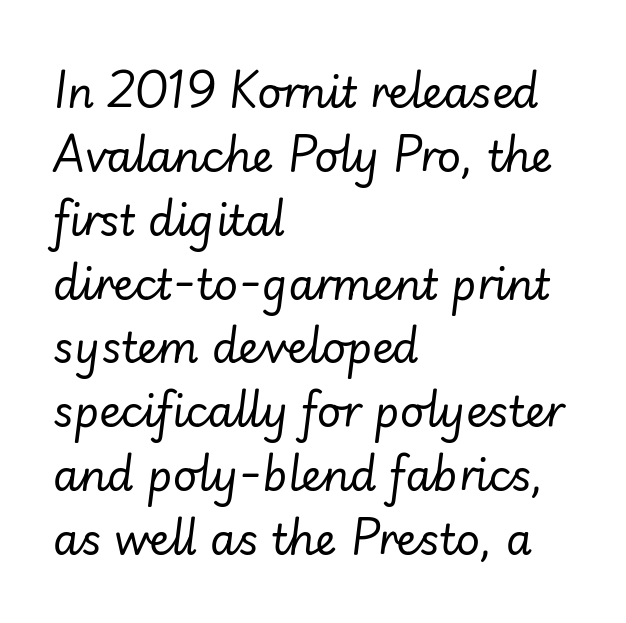
Q: Is the text bold? A: No.
Q: Is the text italic (slanted)? A: Yes, it leans right by about 7 degrees.
Q: Is the text underlined? A: No.
Q: How is the paragraph aligned? A: Left-aligned.
Q: Is the spacing between letters normal or unusually wide? A: Normal.
Q: Is the spacing between lines tight, normal or loose? A: Normal.
Q: Width (condensed, normal, or wide)? A: Normal.
Q: Stroke contrast? A: Low.
Q: x-height? A: Small.
Q: Monospaced? A: No.
